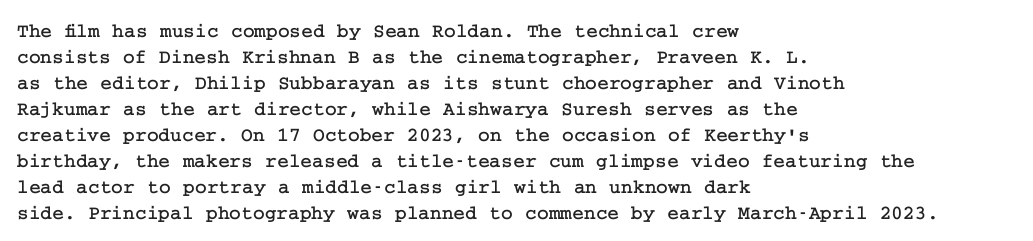
The letterforms sit shoulder to shoulder at normal distance. The lines in this sample share a left origin and differ only in where they stop. Lines of text with bare space underneath. This sample keeps an unexceptional amount of space between lines. Upright lettering throughout.
